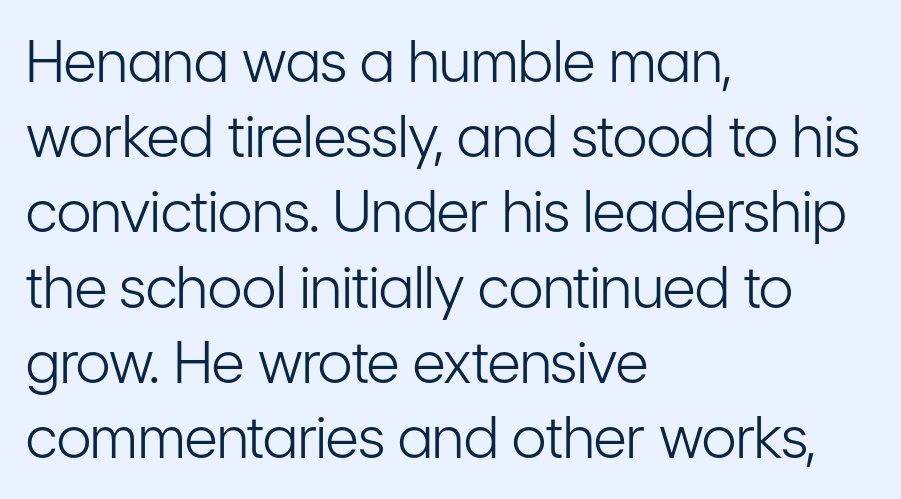
{"serif": "no", "italic": "no", "bold": "no", "weight": "light", "width": "condensed", "stroke_contrast": "low", "x_height": "medium", "monospaced": "no", "underline": "no", "align": "left", "line_spacing": "normal", "line_spacing_ratio": 1.32, "letter_spacing": "normal", "letter_spacing_em": 0.0, "glyph_px": 57}
